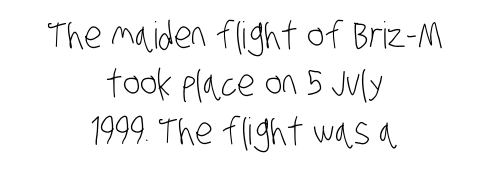
Q: Is the text bold? A: No.
Q: Is the typeface a serif or a sans-serif typeface? A: Sans-serif.
Q: Is the text underlined? A: No.
Q: How is the paragraph aligned? A: Centered.
Q: Is the spacing between letters normal or unusually wide? A: Normal.
Q: Is the spacing between lines tight, normal or loose? A: Normal.
Q: Width (condensed, normal, or wide)? A: Condensed.
Q: Stroke contrast? A: Low.
Q: x-height? A: Large.
Q: Monospaced? A: No.
